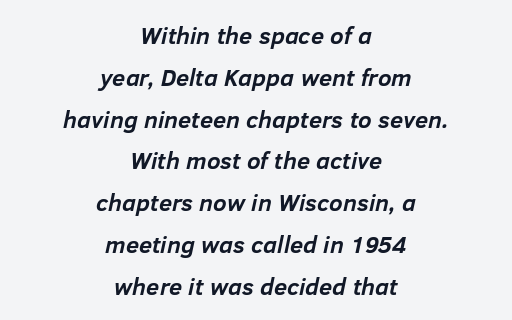
{"italic": "yes", "lean": "right", "slant_degrees": 12, "bold": "yes", "underline": "no", "align": "center", "line_spacing_ratio": 1.74, "letter_spacing": "normal", "letter_spacing_em": 0.0, "glyph_px": 24}
